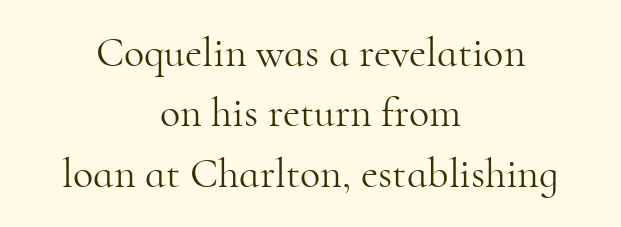
{"serif": "yes", "italic": "no", "bold": "no", "weight": "light", "width": "normal", "stroke_contrast": "high", "x_height": "small", "monospaced": "no", "underline": "no", "align": "center", "line_spacing": "normal", "line_spacing_ratio": 1.44, "letter_spacing": "normal", "letter_spacing_em": 0.0, "glyph_px": 42}
